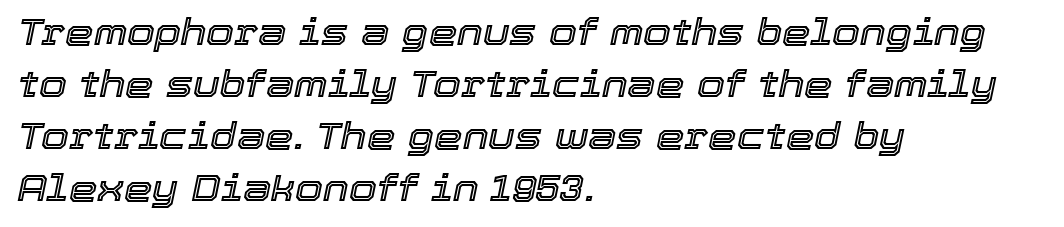
Q: Is the text italic (slanted)? A: Yes, it leans right by about 12 degrees.
Q: Is the text underlined? A: No.
Q: How is the paragraph aligned? A: Left-aligned.
Q: Is the spacing between letters normal or unusually wide? A: Normal.
Q: Is the spacing between lines tight, normal or loose? A: Normal.
Q: Width (condensed, normal, or wide)? A: Normal.
Q: x-height? A: Medium.
Q: Monospaced? A: No.
